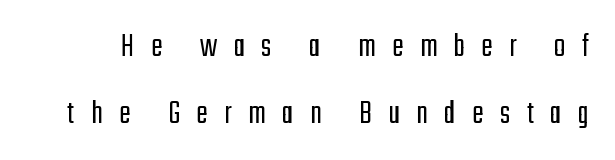
Regarding leading, the lines here are spaced well apart. Nothing heavy about these letters — not bold at all. The letters advance in unequal steps, a hallmark of proportional type. The tracking reads as deliberately expanded to a designer's eye.
